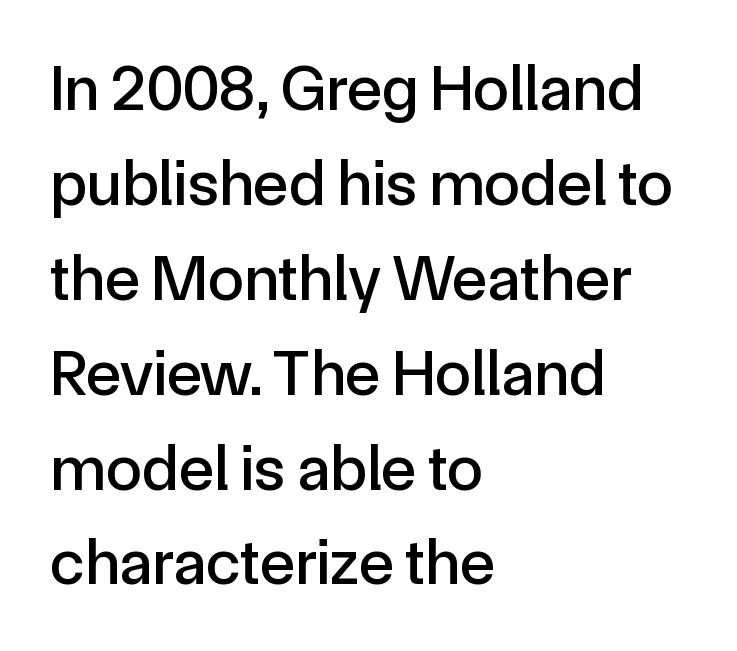
The image shows 65 px sans-serif type, upright; set left-aligned, normal line spacing (1.46x), normal letter spacing, not underlined; a medium x-height.
